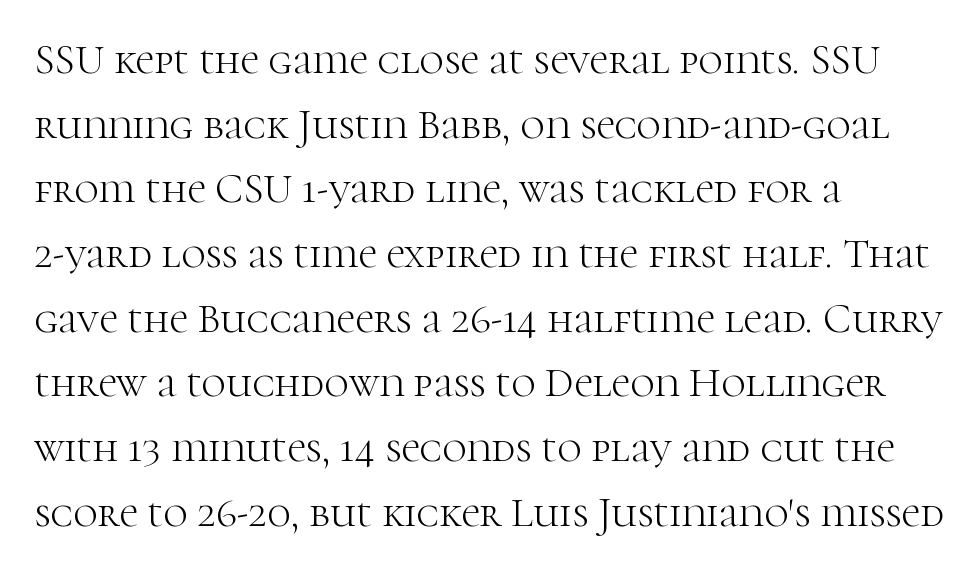
The image shows 42 px light serif type, upright; set left-aligned, normal line spacing (1.54x), normal letter spacing, not underlined; high stroke contrast and a medium x-height.
